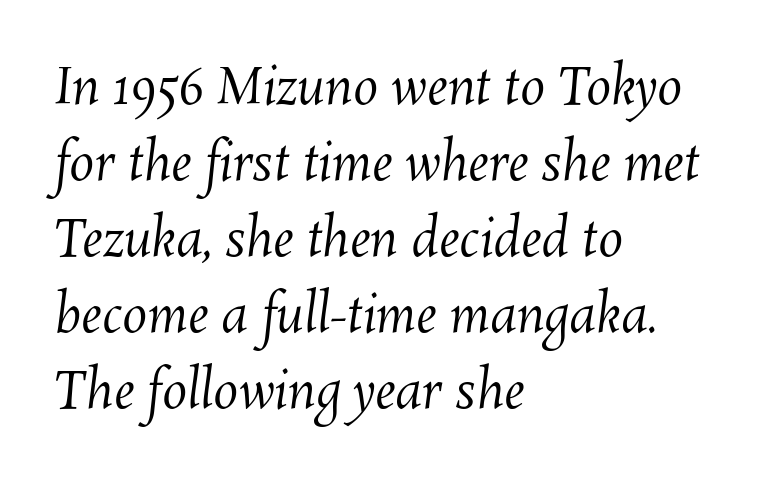
The image shows 50 px regular-weight type; set left-aligned, normal line spacing (1.52x), normal letter spacing, not underlined; medium stroke contrast and a medium x-height.
